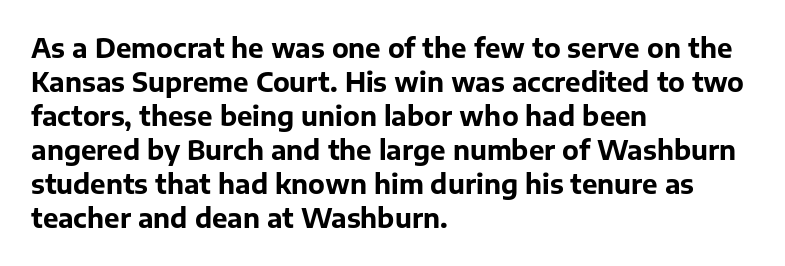
{"italic": "no", "bold": "yes", "underline": "no", "align": "left", "line_spacing": "normal", "line_spacing_ratio": 1.31, "letter_spacing": "normal", "letter_spacing_em": 0.0, "glyph_px": 26}
